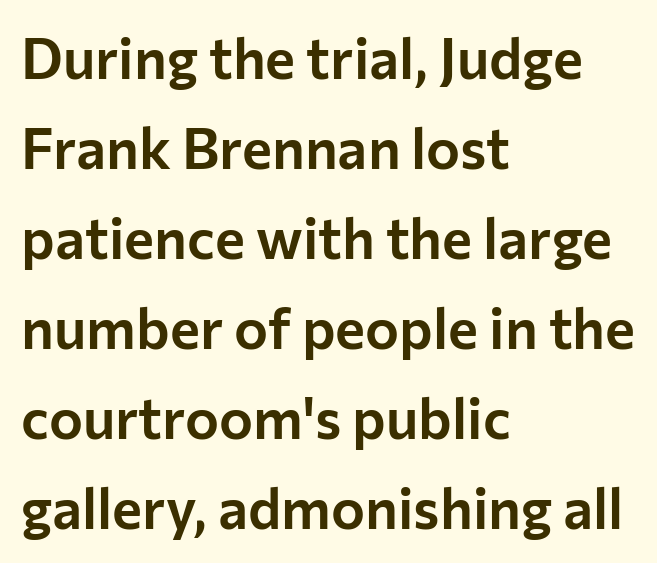
{"serif": "no", "italic": "no", "width": "normal", "stroke_contrast": "low", "x_height": "medium", "monospaced": "no", "underline": "no", "align": "left", "line_spacing": "normal", "line_spacing_ratio": 1.58, "letter_spacing": "normal", "letter_spacing_em": 0.0, "glyph_px": 57}
